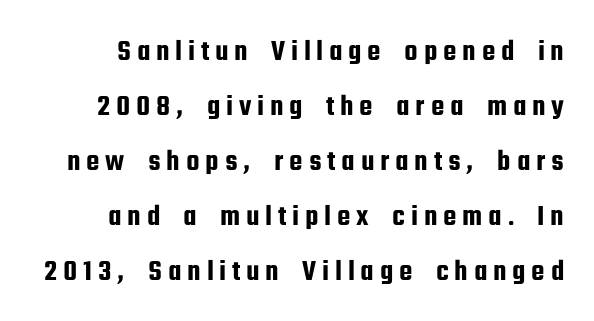
The image shows 30 px condensed sans-serif type, upright; set line spacing 1.83x, not underlined; low stroke contrast and a medium x-height.
